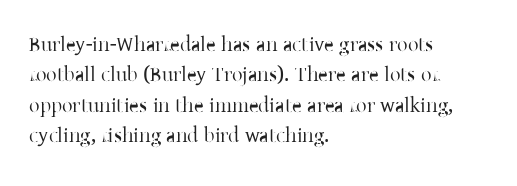
Letter spacing: default. Ink coverage per letter is moderate at most. The rag falls on the right side of this text block. Descenders are the only things crossing below the line. This block has exactly the height ordinary leading produces. This is the regular roman posture of the typeface.
